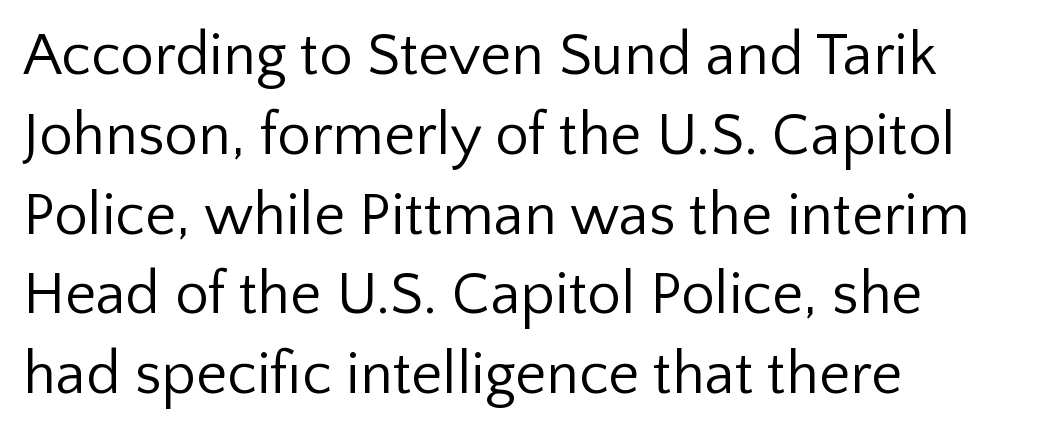
{"serif": "no", "italic": "no", "bold": "no", "weight": "regular", "width": "normal", "stroke_contrast": "low", "x_height": "medium", "monospaced": "no", "underline": "no", "align": "left", "line_spacing": "normal", "line_spacing_ratio": 1.33, "letter_spacing": "normal", "letter_spacing_em": 0.0, "glyph_px": 60}
